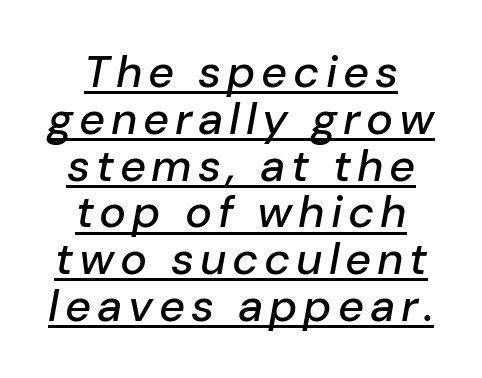
{"italic": "yes", "lean": "right", "slant_degrees": 10, "width": "normal", "stroke_contrast": "low", "x_height": "medium", "monospaced": "no", "underline": "yes", "align": "center", "line_spacing": "tight", "line_spacing_ratio": 1.04, "glyph_px": 45}
